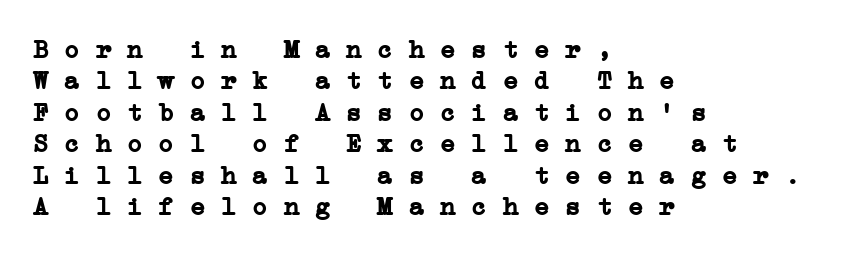
{"bold": "yes", "underline": "no", "align": "left", "line_spacing_ratio": 1.21, "letter_spacing": "normal", "letter_spacing_em": 0.0, "glyph_px": 26}
